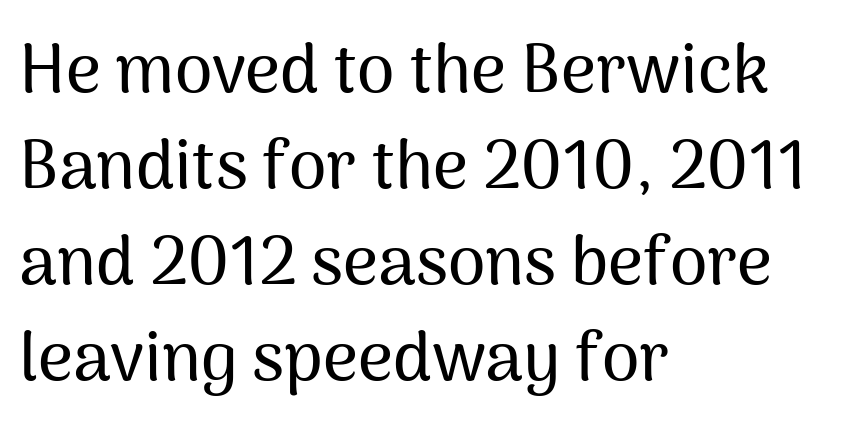
Designer's note — italics off, roman on. The line texture is even and compact thanks to regular tracking. If you measured baseline to baseline, you'd find a middling distance. The space directly below the letters is spotless.
